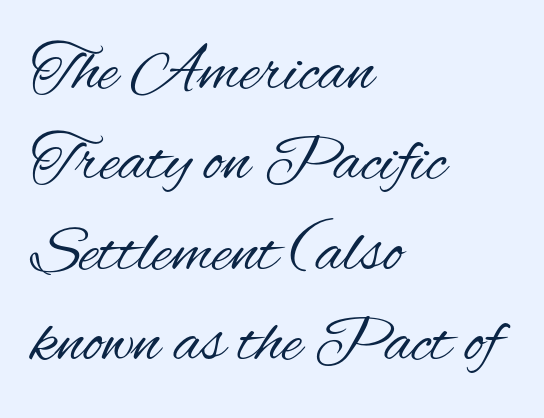
{"serif": "no", "bold": "no", "weight": "regular", "width": "condensed", "stroke_contrast": "medium", "x_height": "small", "monospaced": "no", "underline": "no", "align": "left", "line_spacing": "normal", "line_spacing_ratio": 1.35, "letter_spacing": "normal", "letter_spacing_em": 0.0, "glyph_px": 67}
